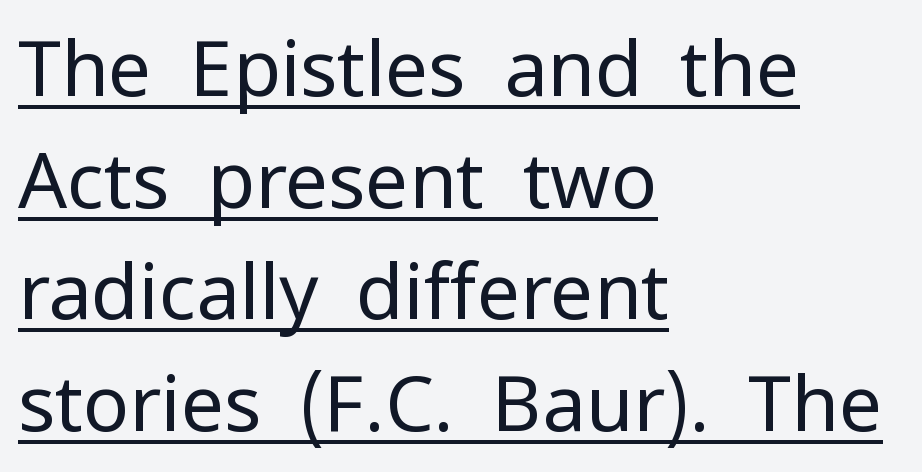
These lines are rendered in a variable-pitch font. Serif or sans? Sans — the stroke terminals are bare. You can tell it's not italic because the verticals are truly vertical. The lettering is marked with a stroke running underneath it. Each word holds together tightly as a unit, with standard inter-letter gaps. Line starts are locked; line ends wander.
